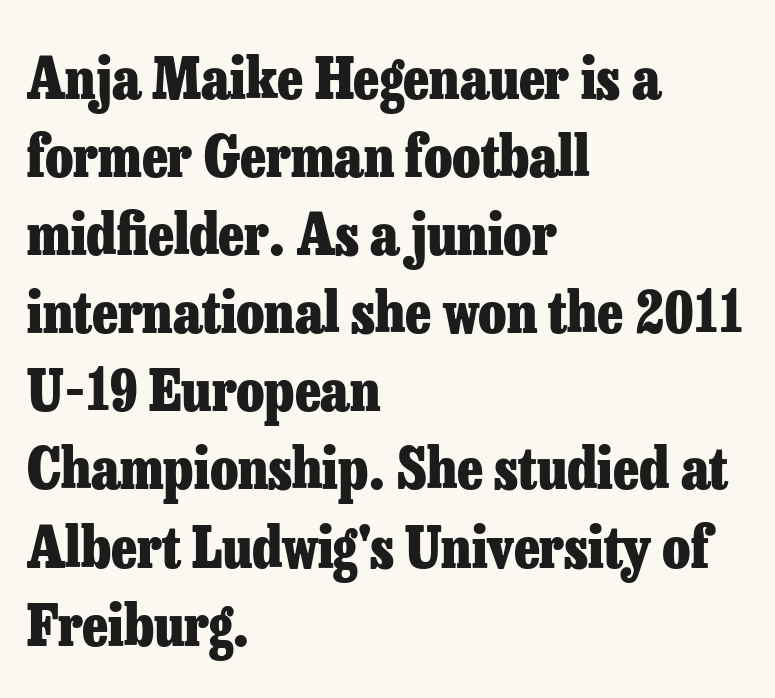
The image shows 57 px heavy serif type, upright; set left-aligned, normal line spacing (1.37x), normal letter spacing, not underlined; low stroke contrast and a medium x-height.
